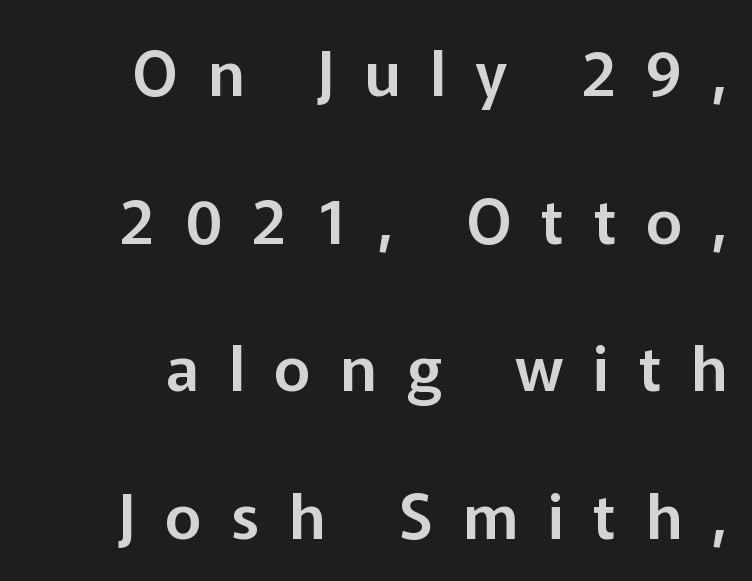
The image shows 62 px sans-serif type, upright; set right-aligned, loose line spacing (2.38x), unusually wide letter spacing (+0.48 em), not underlined; low stroke contrast and a medium x-height.
